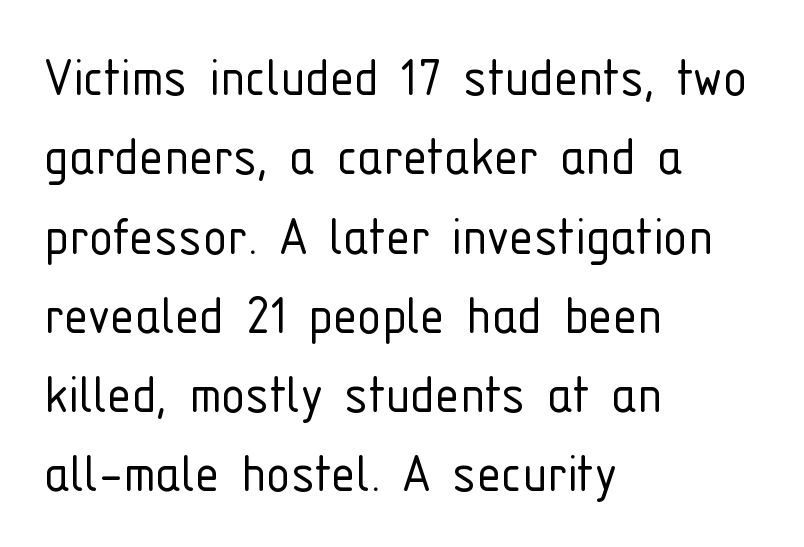
Q: Is the text bold? A: No.
Q: Is the text italic (slanted)? A: No, it is upright.
Q: Is the typeface a serif or a sans-serif typeface? A: Sans-serif.
Q: Is the text underlined? A: No.
Q: How is the paragraph aligned? A: Left-aligned.
Q: Is the spacing between letters normal or unusually wide? A: Normal.
Q: Is the spacing between lines tight, normal or loose? A: Normal.
Q: Width (condensed, normal, or wide)? A: Condensed.
Q: Stroke contrast? A: Low.
Q: x-height? A: Medium.
Q: Monospaced? A: No.
